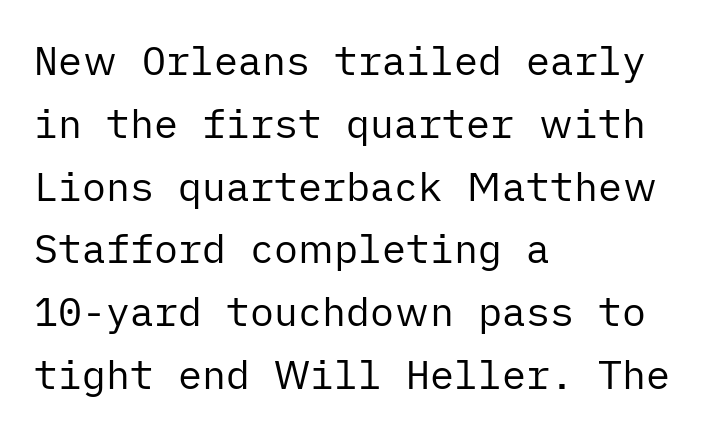
Q: Is the text bold? A: No.
Q: Is the text italic (slanted)? A: No, it is upright.
Q: Is the typeface a serif or a sans-serif typeface? A: Sans-serif.
Q: Is the text underlined? A: No.
Q: How is the paragraph aligned? A: Left-aligned.
Q: Is the spacing between letters normal or unusually wide? A: Normal.
Q: Is the spacing between lines tight, normal or loose? A: Normal.
Q: Width (condensed, normal, or wide)? A: Normal.
Q: Stroke contrast? A: Low.
Q: x-height? A: Medium.
